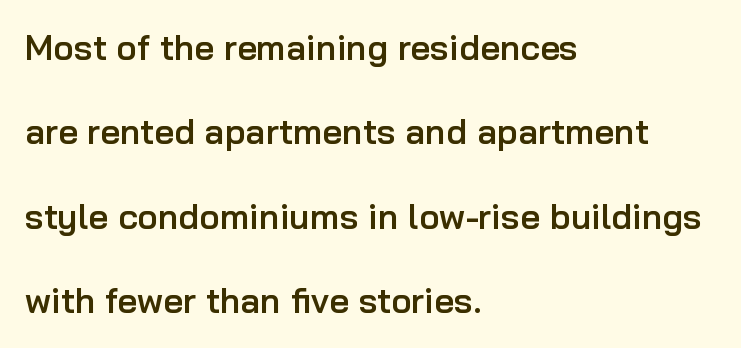
The image shows 35 px semibold sans-serif type, upright; set left-aligned, loose line spacing (2.41x), normal letter spacing, not underlined; low stroke contrast and a medium x-height.
